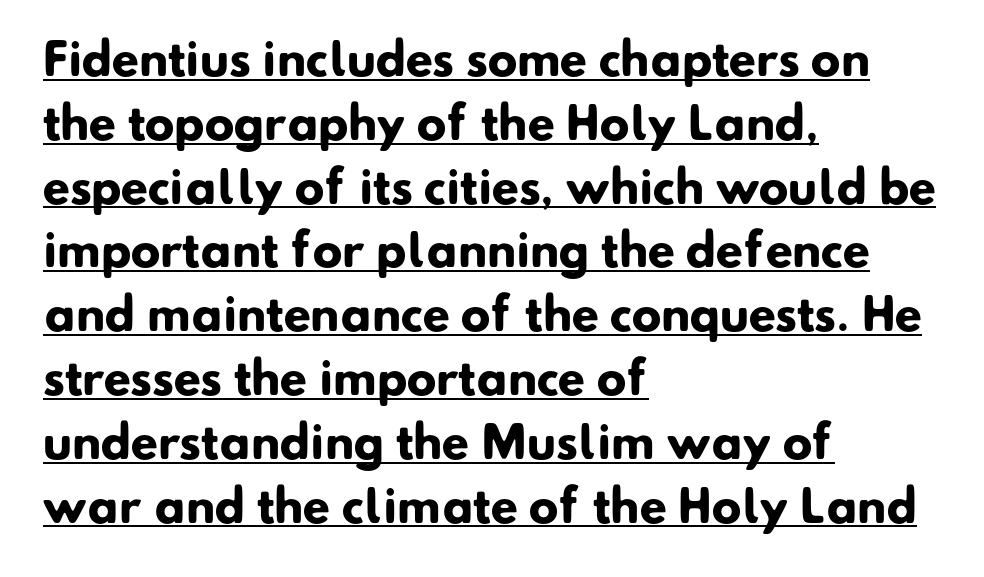
The image shows 44 px heavy sans-serif type; set left-aligned, normal line spacing (1.45x), normal letter spacing, underlined; low stroke contrast and a small x-height.
